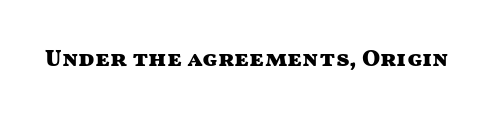
The image shows 24 px bold type, upright; set normal letter spacing, not underlined.
